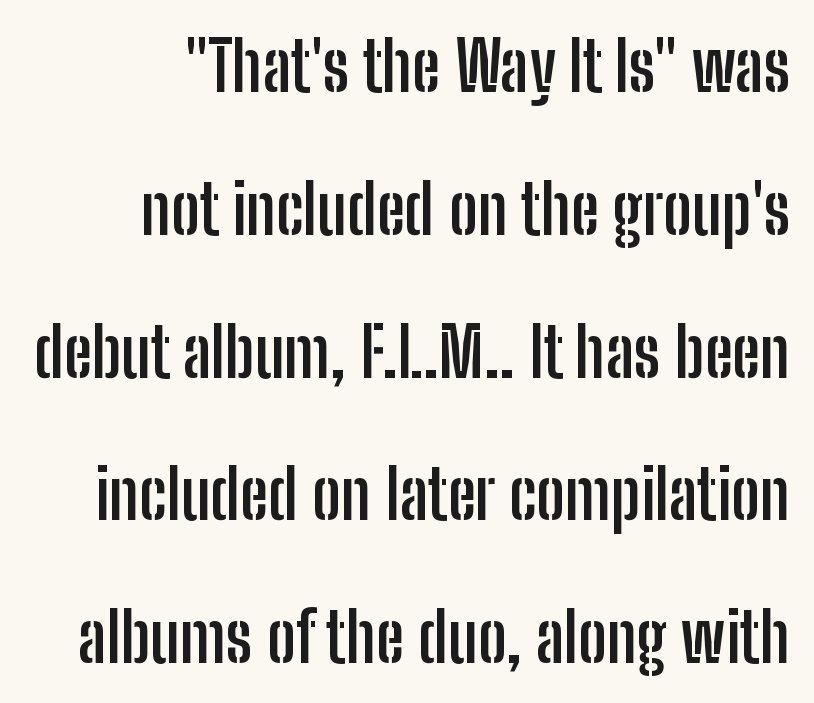
Q: Is the text bold? A: Yes.
Q: Is the text italic (slanted)? A: No, it is upright.
Q: Is the typeface a serif or a sans-serif typeface? A: Sans-serif.
Q: Is the text underlined? A: No.
Q: How is the paragraph aligned? A: Right-aligned.
Q: Is the spacing between letters normal or unusually wide? A: Normal.
Q: Is the spacing between lines tight, normal or loose? A: Loose.
Q: Width (condensed, normal, or wide)? A: Condensed.
Q: Stroke contrast? A: Low.
Q: x-height? A: Medium.
Q: Monospaced? A: No.
